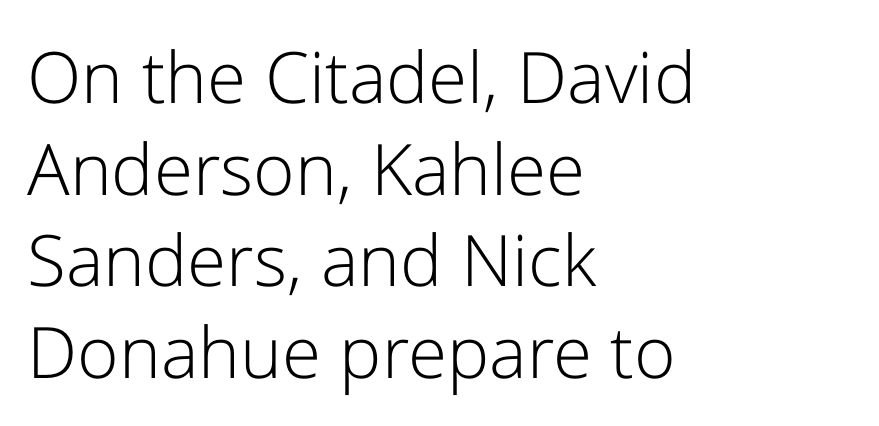
A classic flush-left, rag-right setting is used for this passage. Does extra space separate the letters? No, they use regular spacing. Does the lettering tilt? It doesn't — this is upright. Unlike a traditional serif, this face leaves its strokes unadorned. A light-to-regular cut is what we see here.
